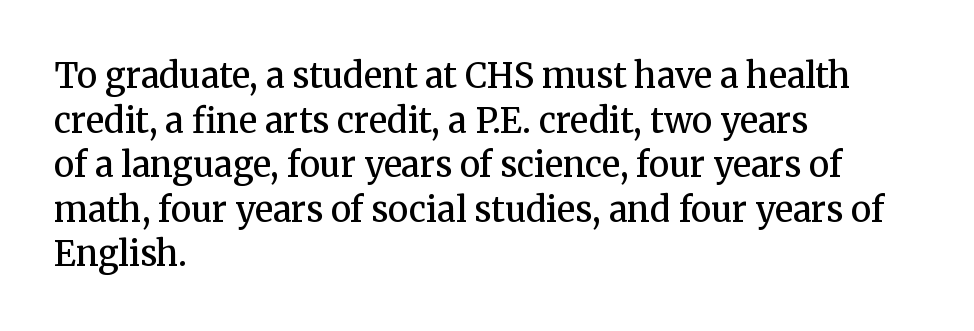
The image shows 34 px semibold serif type, upright; set left-aligned, normal line spacing (1.31x), normal letter spacing, not underlined; medium stroke contrast and a medium x-height.
